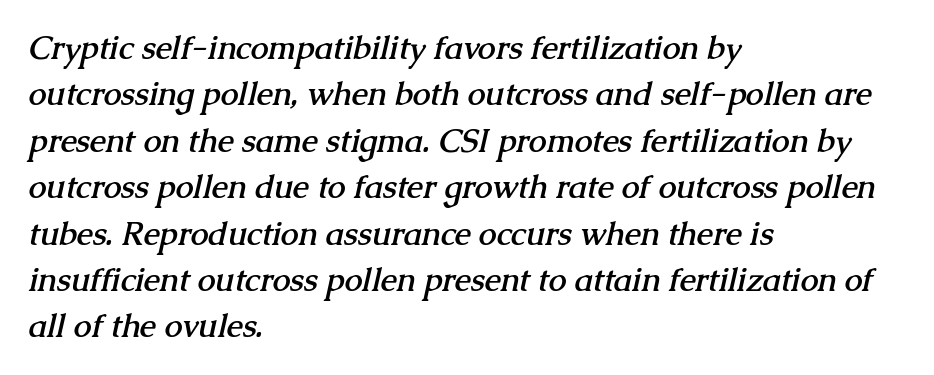
{"serif": "yes", "bold": "yes", "weight": "semibold", "width": "normal", "stroke_contrast": "medium", "x_height": "medium", "monospaced": "no", "underline": "no", "align": "left", "line_spacing": "normal", "line_spacing_ratio": 1.45, "letter_spacing": "normal", "letter_spacing_em": 0.0, "glyph_px": 32}
